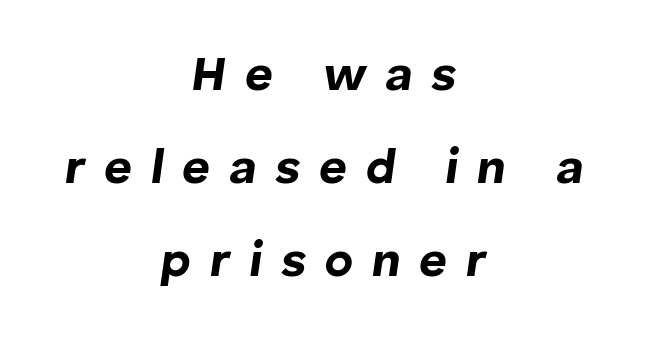
{"italic": "yes", "lean": "right", "slant_degrees": 8, "bold": "yes", "weight": "bold", "width": "normal", "stroke_contrast": "low", "x_height": "medium", "monospaced": "no", "underline": "no", "align": "center", "line_spacing": "loose", "line_spacing_ratio": 1.94, "letter_spacing": "wide", "letter_spacing_em": 0.39, "glyph_px": 48}
